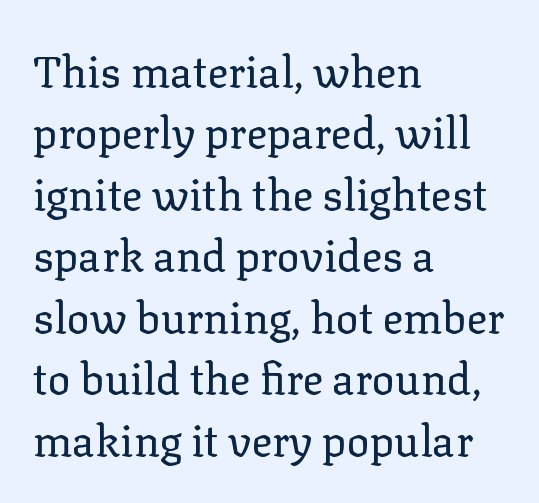
The image shows 43 px regular-weight serif type, upright; set left-aligned, normal line spacing (1.43x), normal letter spacing, not underlined; low stroke contrast and a medium x-height.
